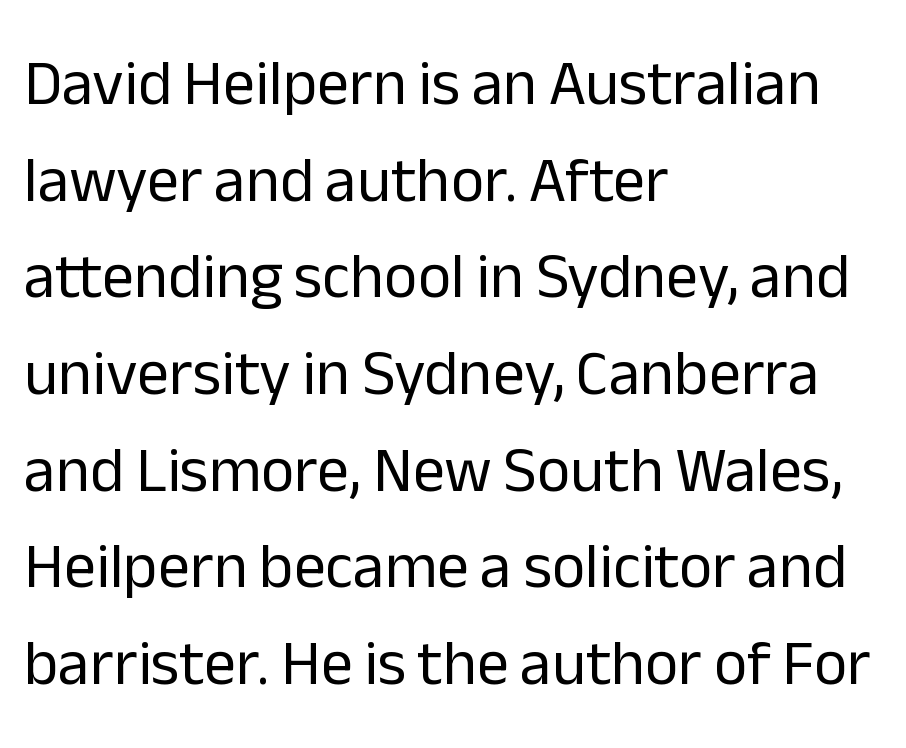
Q: Is the text bold? A: No.
Q: Is the text italic (slanted)? A: No, it is upright.
Q: Is the typeface a serif or a sans-serif typeface? A: Sans-serif.
Q: Is the text underlined? A: No.
Q: How is the paragraph aligned? A: Left-aligned.
Q: Is the spacing between letters normal or unusually wide? A: Normal.
Q: Is the spacing between lines tight, normal or loose? A: Normal.
Q: Width (condensed, normal, or wide)? A: Normal.
Q: Stroke contrast? A: Low.
Q: x-height? A: Medium.
Q: Monospaced? A: No.
